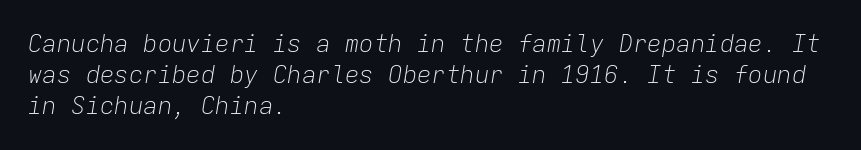
The lines sit at an ordinary, default distance from one another. A clean baseline with only descenders dipping below it. The paragraph has a hard left edge and a soft right edge. The letterforms sit shoulder to shoulder at normal distance. This reads as an unemphasized weight, regular at the heaviest. Italic: yes, the glyphs are oblique.
